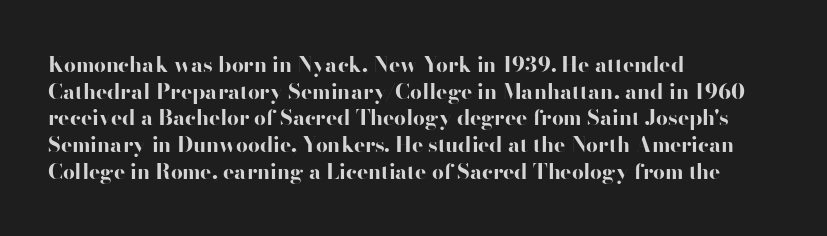
The image shows 21 px bold type, upright; set left-aligned, normal line spacing (1.27x), normal letter spacing, not underlined.
